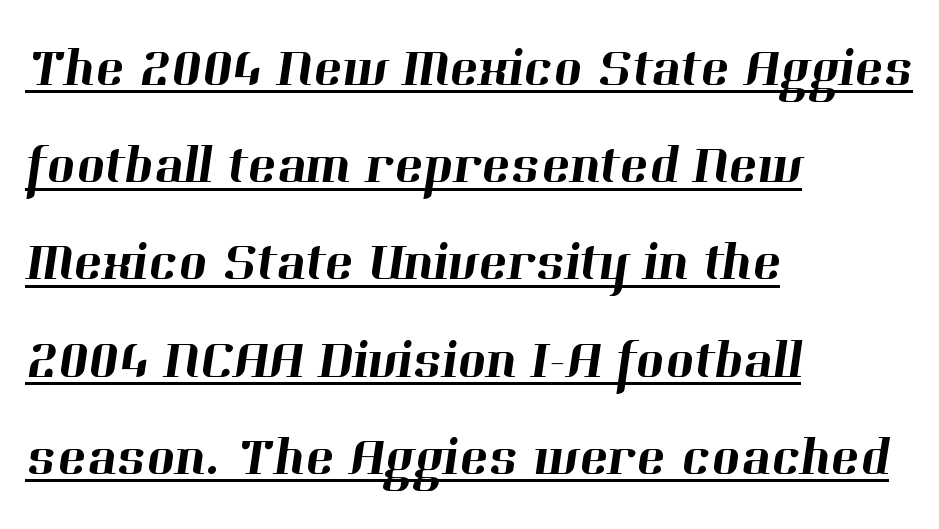
Q: Is the typeface a serif or a sans-serif typeface? A: Serif.
Q: Is the text underlined? A: Yes.
Q: How is the paragraph aligned? A: Left-aligned.
Q: Is the spacing between letters normal or unusually wide? A: Normal.
Q: Width (condensed, normal, or wide)? A: Normal.
Q: Stroke contrast? A: High.
Q: x-height? A: Medium.
Q: Monospaced? A: No.
